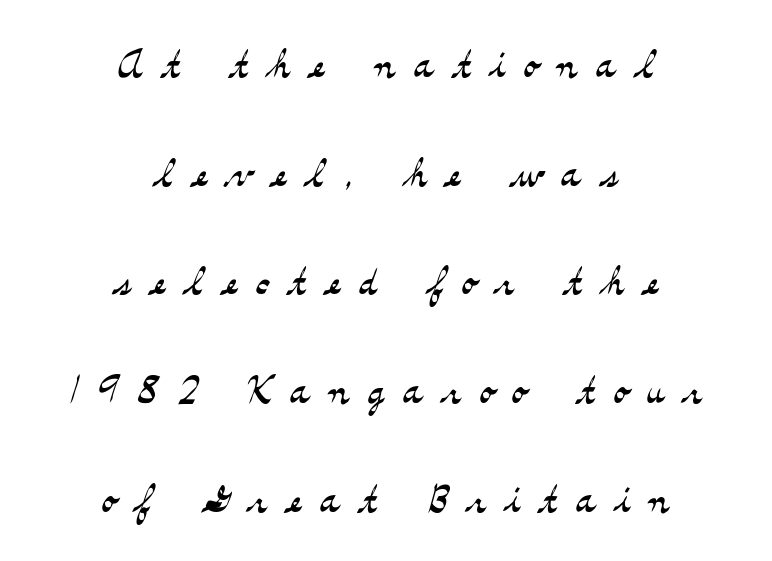
{"serif": "yes", "bold": "no", "weight": "light", "width": "wide", "stroke_contrast": "medium", "x_height": "small", "monospaced": "no", "underline": "no", "align": "center", "line_spacing": "loose", "line_spacing_ratio": 2.05, "letter_spacing": "wide", "letter_spacing_em": 0.35, "glyph_px": 53}
